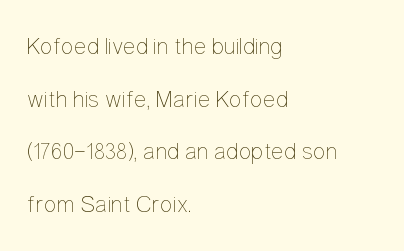
The image shows 24 px text type, upright; set left-aligned, loose line spacing (2.19x), normal letter spacing, not underlined.
